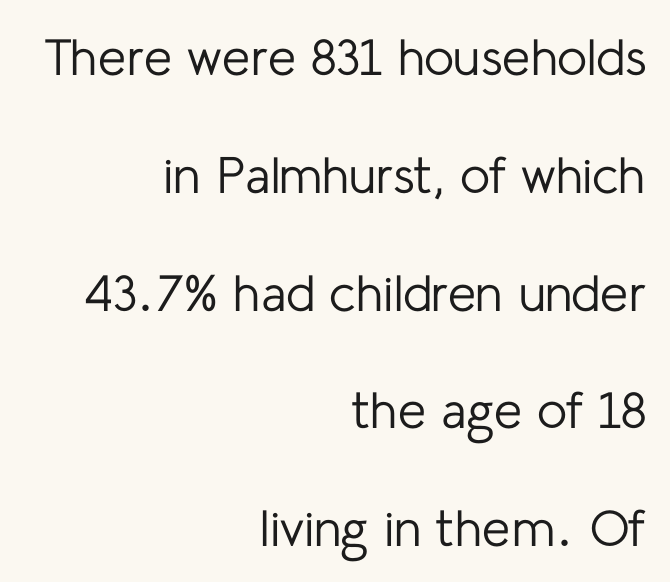
The image shows 51 px regular-weight sans-serif type, upright; set right-aligned, loose line spacing (2.31x), normal letter spacing, not underlined; low stroke contrast and a medium x-height.
